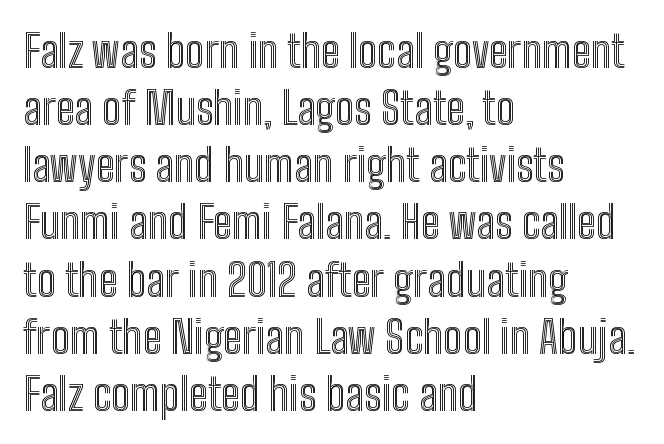
Nope, not italic — everything's standing straight. Each letter keeps its own natural width here, so spacing adapts to shape. Has an underline been added? It has not. The designer left line spacing at the default. The setting favours the left margin, as ordinary paragraphs usually do.
